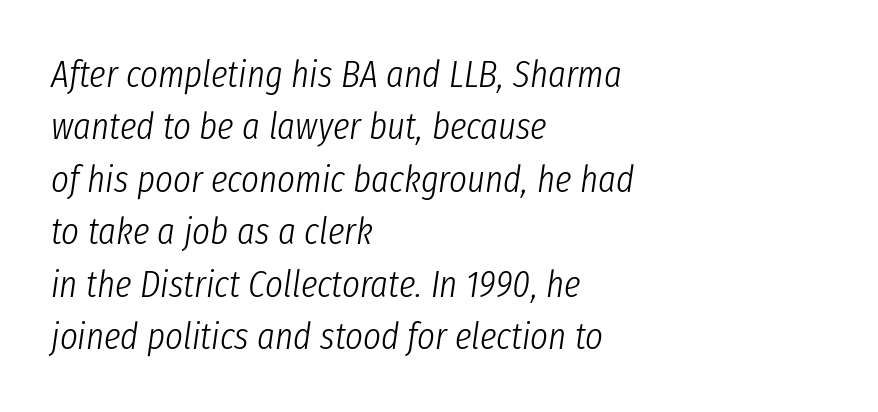
Q: Is the text bold? A: No.
Q: Is the text italic (slanted)? A: Yes, it leans right by about 8 degrees.
Q: Is the text underlined? A: No.
Q: How is the paragraph aligned? A: Left-aligned.
Q: Is the spacing between letters normal or unusually wide? A: Normal.
Q: Is the spacing between lines tight, normal or loose? A: Normal.
Q: Width (condensed, normal, or wide)? A: Condensed.
Q: Stroke contrast? A: Low.
Q: x-height? A: Medium.
Q: Monospaced? A: No.
